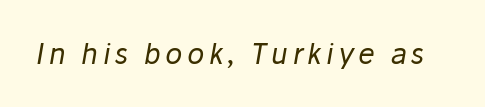
{"italic": "yes", "lean": "right", "slant_degrees": 10, "bold": "no", "weight": "regular", "width": "normal", "stroke_contrast": "low", "x_height": "medium", "monospaced": "no", "underline": "no", "glyph_px": 28}
